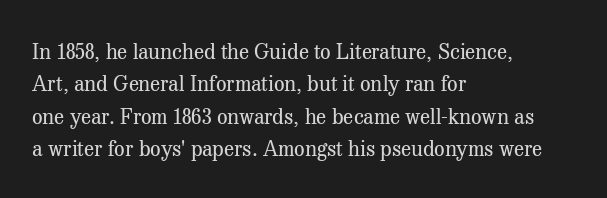
Q: Is the text bold? A: No.
Q: Is the text italic (slanted)? A: No, it is upright.
Q: Is the text underlined? A: No.
Q: How is the paragraph aligned? A: Left-aligned.
Q: Is the spacing between letters normal or unusually wide? A: Normal.
Q: Is the spacing between lines tight, normal or loose? A: Normal.
